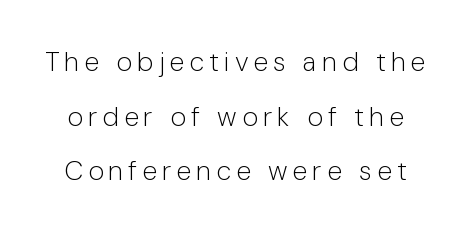
Q: Is the text bold? A: No.
Q: Is the text italic (slanted)? A: No, it is upright.
Q: Is the text underlined? A: No.
Q: Is the spacing between lines tight, normal or loose? A: Loose.
